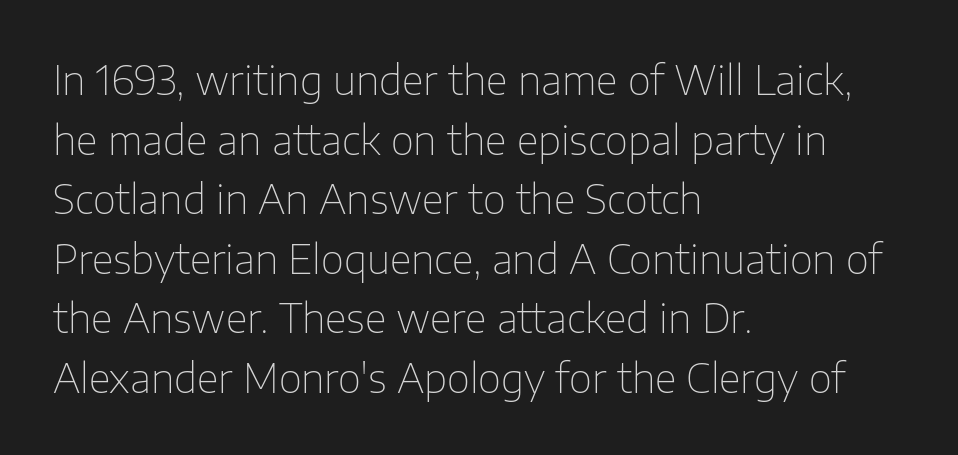
{"serif": "no", "italic": "no", "bold": "no", "weight": "thin", "width": "normal", "stroke_contrast": "low", "x_height": "medium", "monospaced": "no", "underline": "no", "align": "left", "line_spacing": "normal", "line_spacing_ratio": 1.49, "letter_spacing": "normal", "letter_spacing_em": 0.0, "glyph_px": 40}
